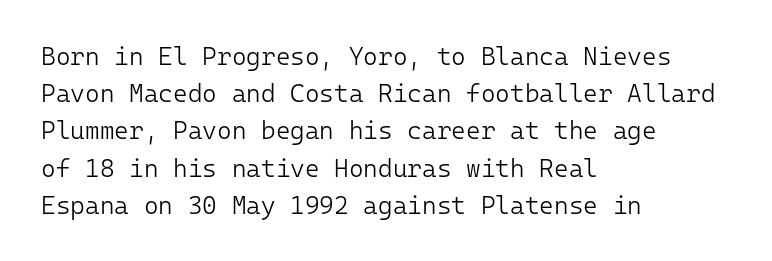
Q: Is the text bold? A: No.
Q: Is the text italic (slanted)? A: No, it is upright.
Q: Is the text underlined? A: No.
Q: How is the paragraph aligned? A: Left-aligned.
Q: Is the spacing between letters normal or unusually wide? A: Normal.
Q: Is the spacing between lines tight, normal or loose? A: Normal.
